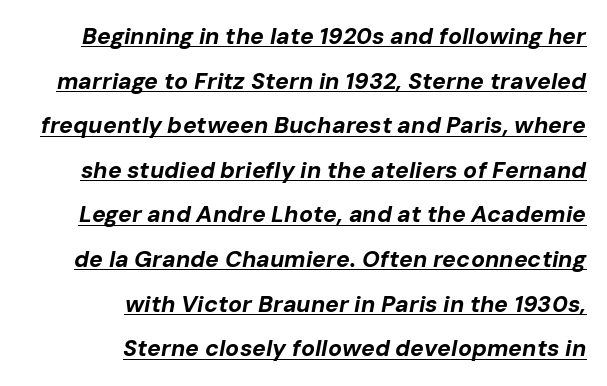
The image shows 23 px bold type, italic (leaning right); set right-aligned, loose line spacing (1.94x), normal letter spacing, underlined.
